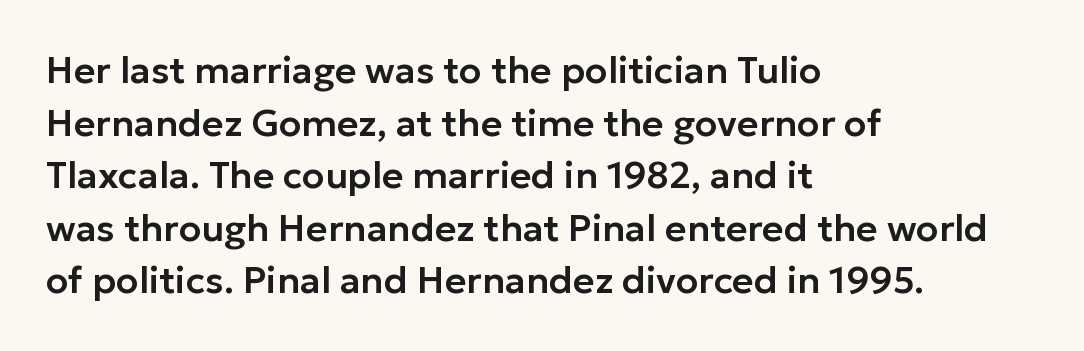
Anything drawn beneath the words? Only blank space. A sans-serif font was chosen for this passage. The type is set solid horizontally, with unmodified tracking. The rag falls on the right side of this text block. Varying glyph widths throughout — classic text-font behaviour.
